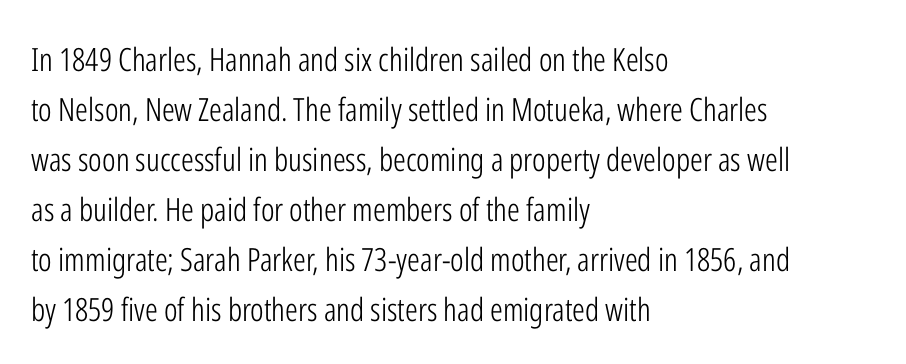
The image shows 32 px light, condensed sans-serif type, upright; set left-aligned, normal line spacing (1.56x), normal letter spacing, not underlined; low stroke contrast and a medium x-height.
